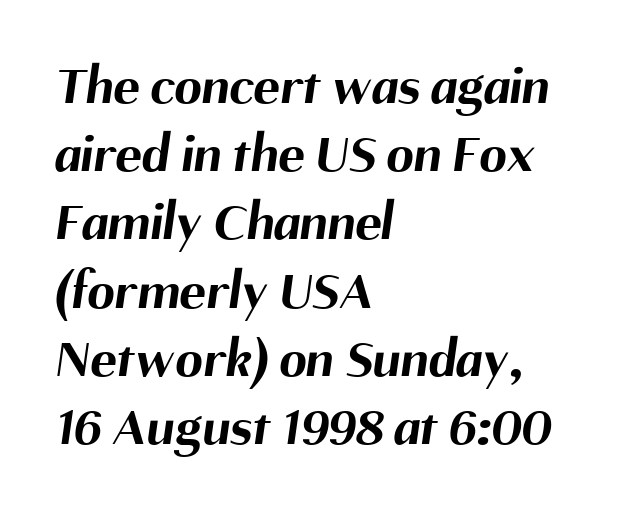
{"serif": "no", "bold": "yes", "weight": "bold", "width": "normal", "stroke_contrast": "medium", "x_height": "medium", "monospaced": "no", "underline": "no", "align": "left", "line_spacing_ratio": 1.24, "letter_spacing": "normal", "letter_spacing_em": 0.0, "glyph_px": 55}
